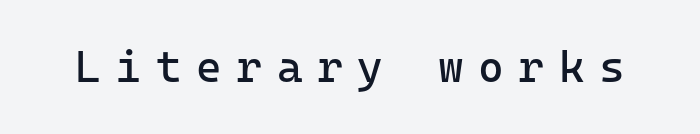
Only glyphs here, with clear space below each row. Every character here occupies the same horizontal width, giving the sample a typewriter-like rhythm. Style check: upright. Tracking here is generous; glyphs stand well apart from one another. Stems and bowls with no extra thickness — not bold.
